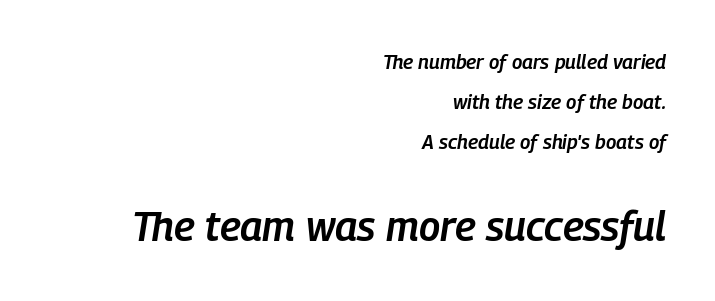
The image shows 41 px semibold, condensed type, italic (leaning right); set right-aligned, loose line spacing (1.99x), normal letter spacing, not underlined; the second (bottom) block is 2.05x larger; low stroke contrast and a medium x-height.
